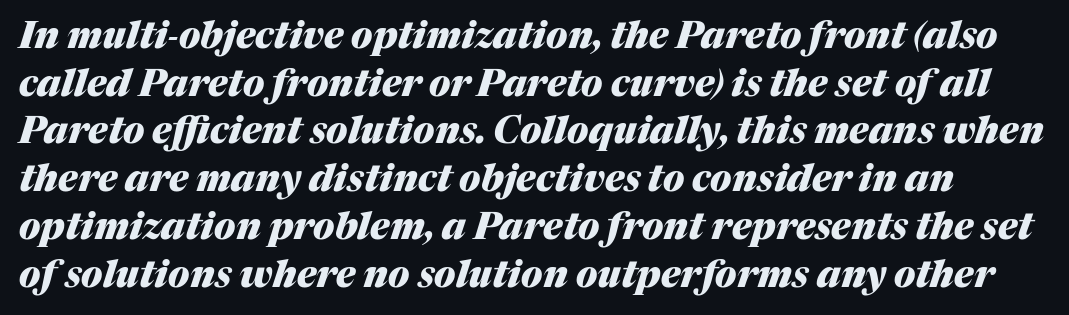
The block of text has a typical density, with ordinary space between rows. Words appear dense and cohesive because spacing is normal. Has an underline been added? It has not. Designer's note — italics engaged. Character widths vary here, with narrow letters taking less room than wide ones.
